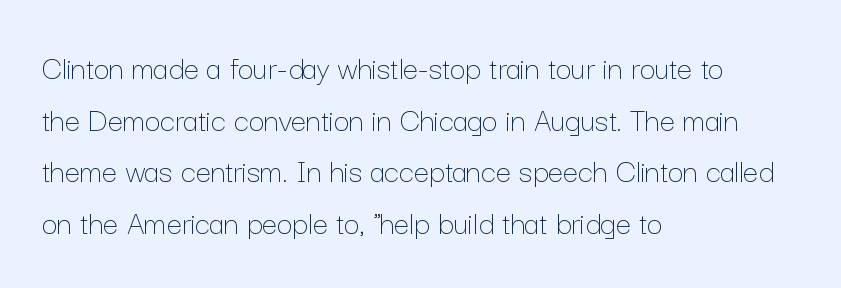
The paragraph shown leans on its left margin. How would I describe the line gaps? Plain and ordinary. Upright lettering throughout. Heft: none added — not bold. Proportional: the letters do not fall into vertical columns. The space directly below the letters is spotless.
